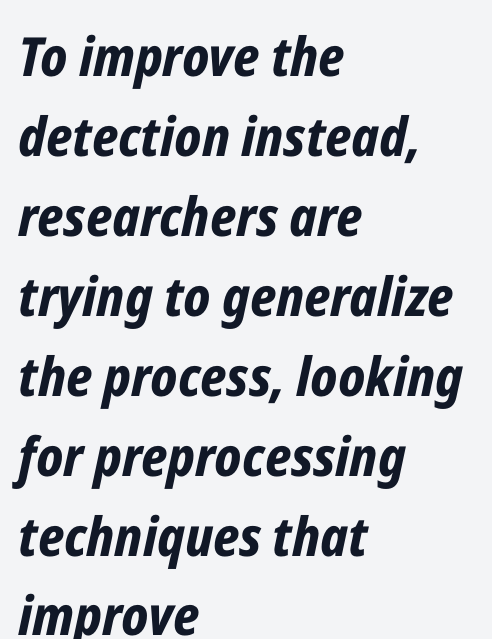
{"italic": "yes", "lean": "right", "slant_degrees": 12, "bold": "yes", "weight": "bold", "width": "condensed", "stroke_contrast": "low", "x_height": "medium", "monospaced": "no", "underline": "no", "align": "left", "line_spacing": "normal", "line_spacing_ratio": 1.48, "letter_spacing": "normal", "letter_spacing_em": 0.0, "glyph_px": 54}
